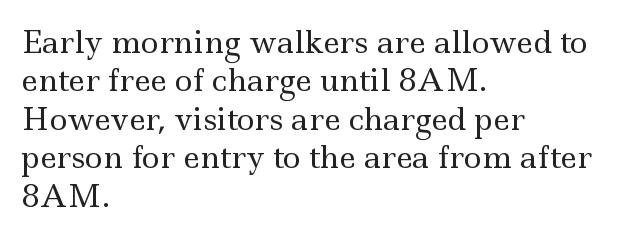
The letters sit at their default tracking, neither squeezed nor spread. Leading: standard. Character widths vary here, with narrow letters taking less room than wide ones. Stroke terminals: seriffed. The passage is arranged the way most books set body copy — flush left.
